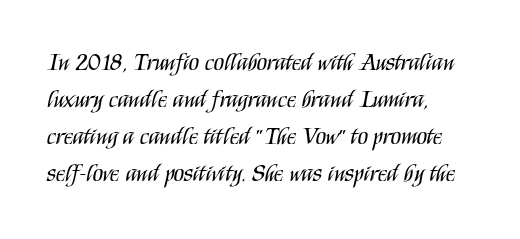
{"bold": "no", "underline": "no", "align": "left", "line_spacing": "normal", "line_spacing_ratio": 1.54, "letter_spacing": "normal", "letter_spacing_em": 0.0, "glyph_px": 24}
